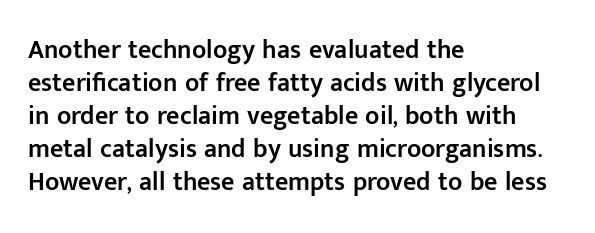
Q: Is the text bold? A: Semi-bold.
Q: Is the text italic (slanted)? A: No, it is upright.
Q: Is the text underlined? A: No.
Q: How is the paragraph aligned? A: Left-aligned.
Q: Is the spacing between letters normal or unusually wide? A: Normal.
Q: Is the spacing between lines tight, normal or loose? A: Normal.
